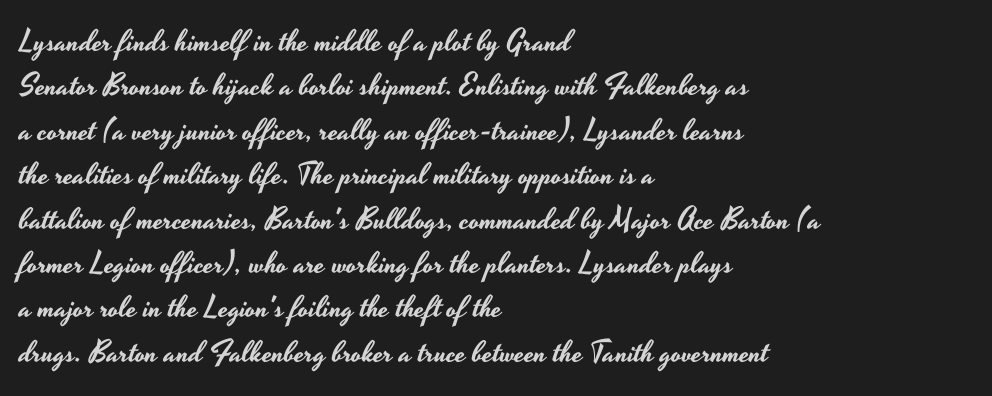
{"serif": "no", "width": "wide", "stroke_contrast": "low", "x_height": "small", "monospaced": "no", "underline": "no", "align": "left", "line_spacing": "normal", "line_spacing_ratio": 1.48, "letter_spacing": "normal", "letter_spacing_em": 0.0, "glyph_px": 30}
